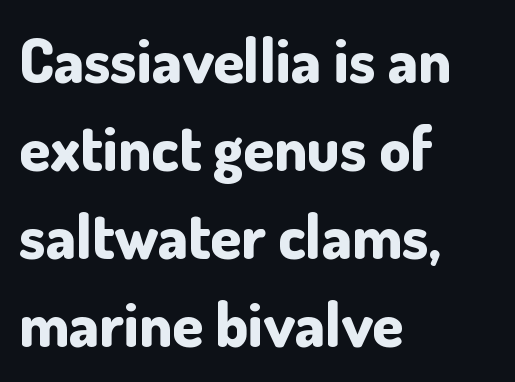
The image shows 62 px bold sans-serif type, upright; set left-aligned, normal line spacing (1.42x), normal letter spacing, not underlined; low stroke contrast and a small x-height.
